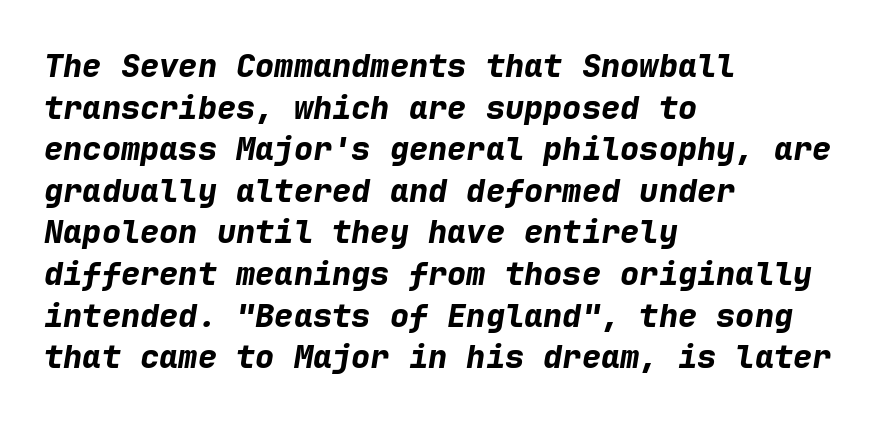
The image shows 32 px bold type, italic (leaning right), monospaced; set left-aligned, normal line spacing (1.3x), normal letter spacing, not underlined; low stroke contrast and a medium x-height.
